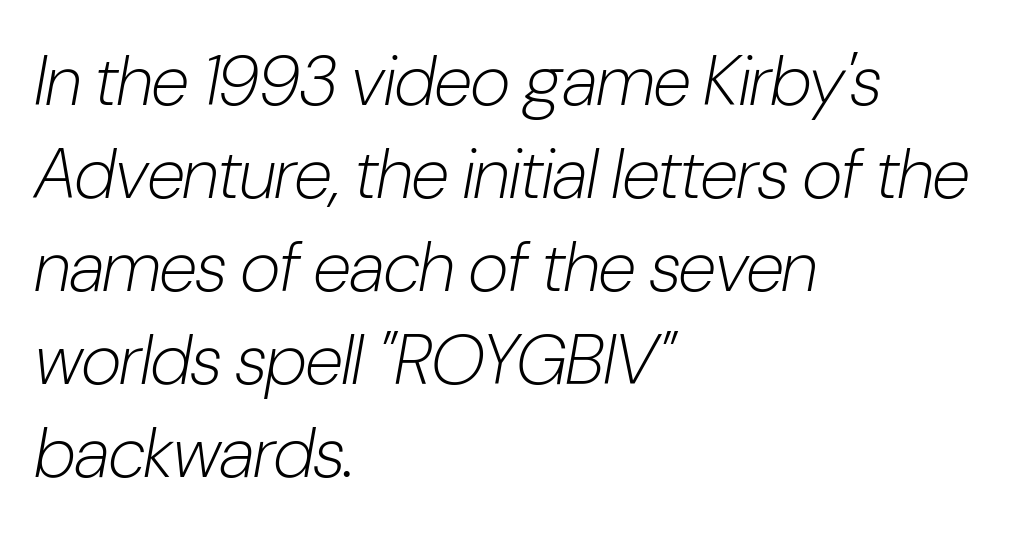
{"italic": "yes", "lean": "right", "slant_degrees": 10, "bold": "no", "weight": "light", "width": "condensed", "stroke_contrast": "low", "x_height": "medium", "monospaced": "no", "underline": "no", "align": "left", "line_spacing": "normal", "line_spacing_ratio": 1.33, "letter_spacing": "normal", "letter_spacing_em": 0.0, "glyph_px": 70}
